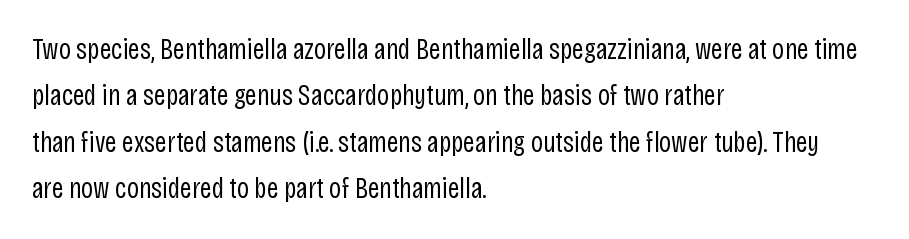
{"serif": "no", "italic": "no", "bold": "no", "weight": "regular", "width": "condensed", "stroke_contrast": "low", "x_height": "large", "monospaced": "no", "underline": "no", "align": "left", "line_spacing": "normal", "line_spacing_ratio": 1.6, "letter_spacing": "normal", "letter_spacing_em": 0.0, "glyph_px": 29}
